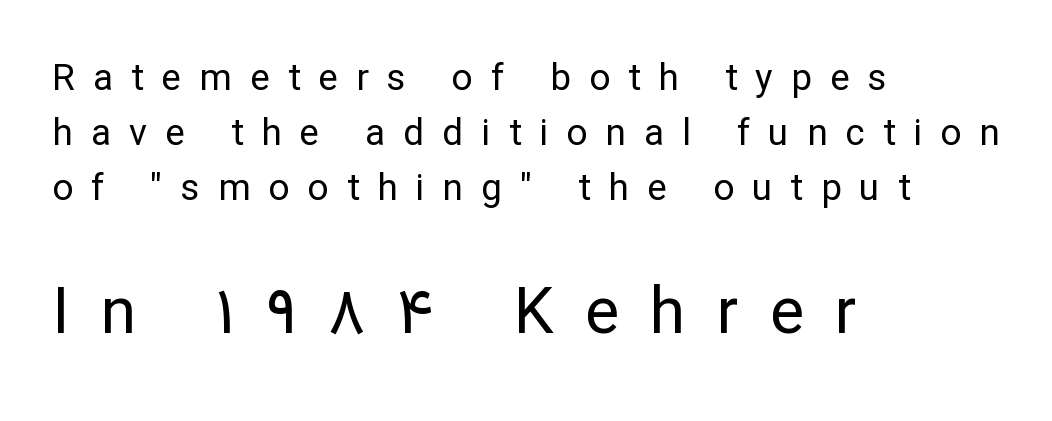
{"serif": "no", "italic": "no", "bold": "no", "weight": "regular", "width": "normal", "stroke_contrast": "low", "x_height": "medium", "monospaced": "no", "underline": "no", "align": "left", "line_spacing": "normal", "line_spacing_ratio": 1.48, "letter_spacing": "wide", "letter_spacing_em": 0.49, "larger_block": "second", "size_ratio": 1.73, "glyph_px": 64}
